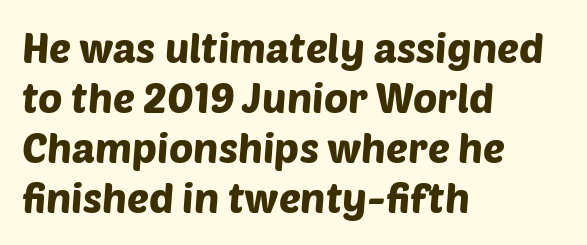
The image shows 41 px sans-serif type; set left-aligned, line spacing 1.22x, normal letter spacing, not underlined; low stroke contrast and a large x-height.
